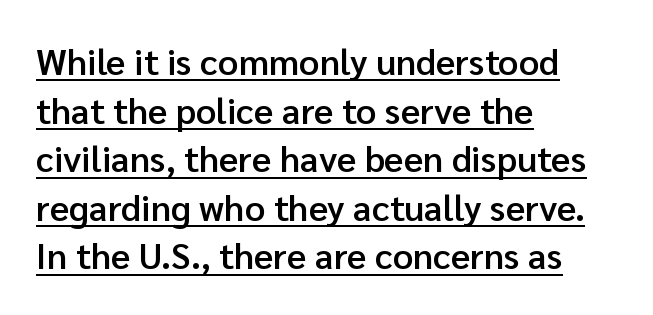
The letters advance in unequal steps, a hallmark of proportional type. Which margin do the lines hug? The left one — the right edge is uneven. Students, note that the glyphs here touch the page at normal intervals. Tall strokes in this sample are plumb rather than angled. Grotesque or geometric, the face here clearly has no serifs. Underline: present.
